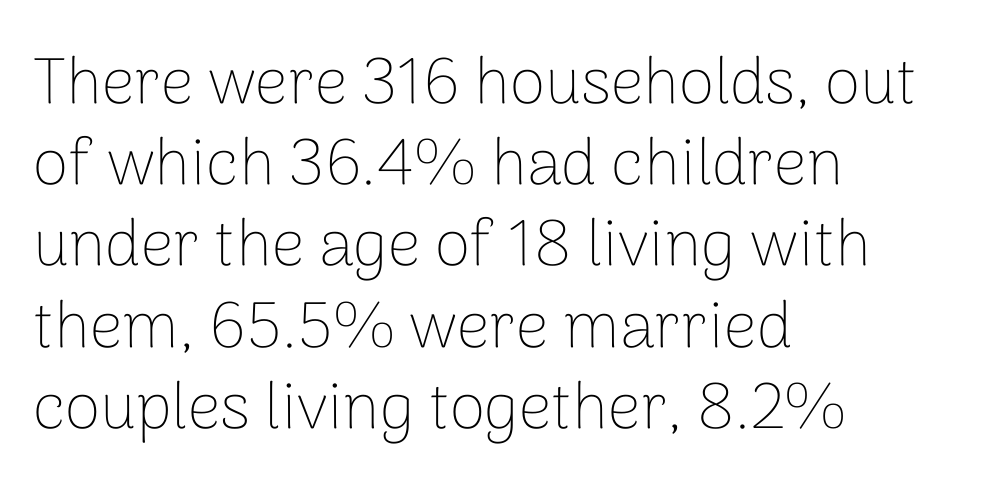
Q: Is the text bold? A: No.
Q: Is the text italic (slanted)? A: No, it is upright.
Q: Is the typeface a serif or a sans-serif typeface? A: Sans-serif.
Q: Is the text underlined? A: No.
Q: How is the paragraph aligned? A: Left-aligned.
Q: Is the spacing between letters normal or unusually wide? A: Normal.
Q: Is the spacing between lines tight, normal or loose? A: Normal.
Q: Width (condensed, normal, or wide)? A: Normal.
Q: Stroke contrast? A: Low.
Q: x-height? A: Medium.
Q: Monospaced? A: No.
